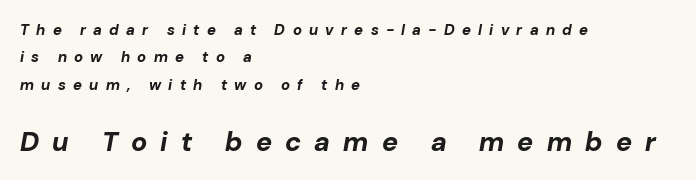
Left-aligned paragraph, ragged on the right. The space beneath each line is pristine and unruled. The horizontal fit of the characters is loose and conspicuously gappy. Style check: oblique.
